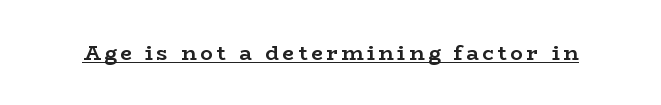
{"italic": "no", "bold": "yes", "underline": "yes", "glyph_px": 21}
